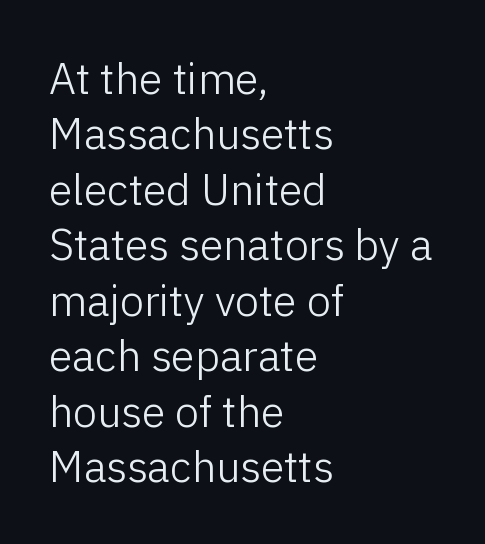
Here the designer chose a conventional face with non-uniform glyph widths. Students, observe: this is what conventionally led text looks like. Type style note: lacks serifs. Glyph-to-glyph distance matches everyday printed text. Teacher's note: observe the even left margin — that is flush-left alignment. Unbolded letterforms with no extra heft.
